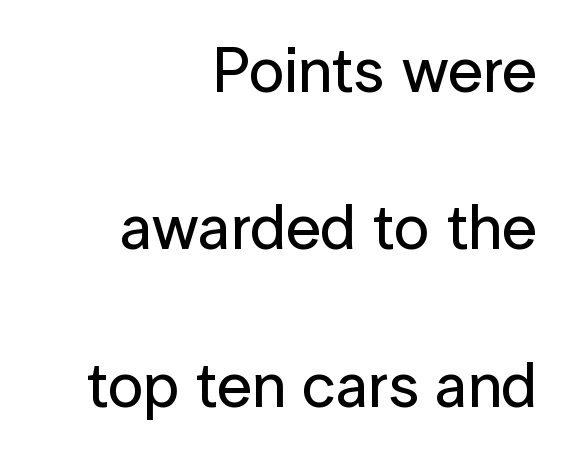
{"serif": "no", "italic": "no", "width": "normal", "stroke_contrast": "low", "x_height": "medium", "monospaced": "no", "underline": "no", "align": "right", "line_spacing": "loose", "line_spacing_ratio": 2.5, "letter_spacing": "normal", "letter_spacing_em": 0.0, "glyph_px": 63}
